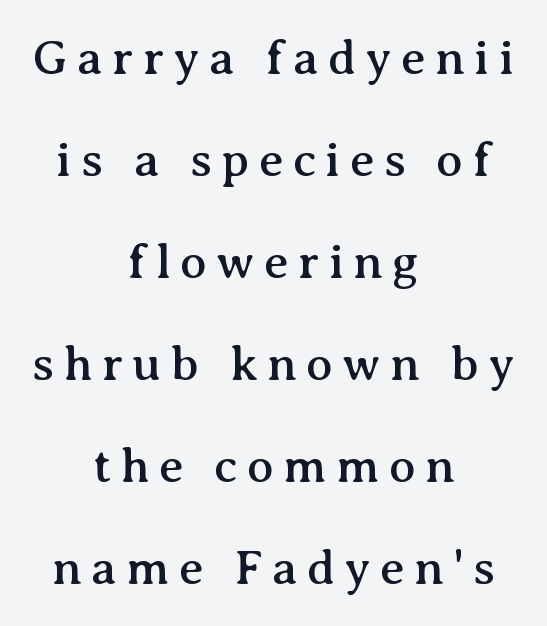
{"serif": "yes", "italic": "no", "width": "normal", "stroke_contrast": "medium", "x_height": "medium", "monospaced": "no", "underline": "no", "align": "center", "line_spacing": "loose", "line_spacing_ratio": 2.08, "glyph_px": 49}
